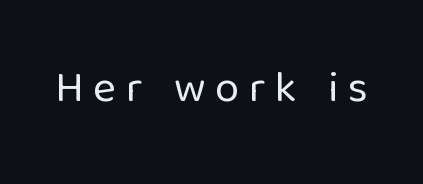
Q: Is the text bold? A: No.
Q: Is the text italic (slanted)? A: No, it is upright.
Q: Is the typeface a serif or a sans-serif typeface? A: Sans-serif.
Q: Is the text underlined? A: No.
Q: Is the spacing between letters normal or unusually wide? A: Unusually wide.
Q: Width (condensed, normal, or wide)? A: Normal.
Q: Stroke contrast? A: Low.
Q: x-height? A: Medium.
Q: Monospaced? A: No.
